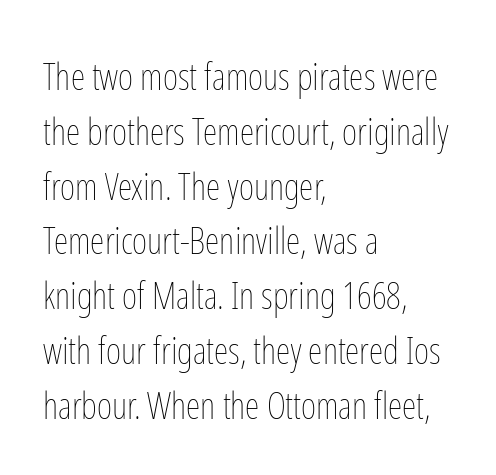
{"italic": "no", "bold": "no", "weight": "thin", "width": "condensed", "stroke_contrast": "low", "x_height": "medium", "monospaced": "no", "underline": "no", "align": "left", "line_spacing": "normal", "line_spacing_ratio": 1.48, "letter_spacing": "normal", "letter_spacing_em": 0.0, "glyph_px": 37}
